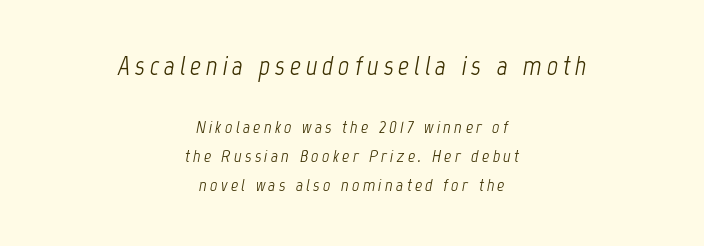
If you folded the block vertically in half, each line would mirror itself in length. Plain, unruled lines of type. Is the lower block the larger one? No — the upper block carries the bigger type. If you measured baseline to baseline, you'd find a middling distance. These glyphs show unthickened strokes, regular width or finer. The letters are slanted; this is an italic face.
